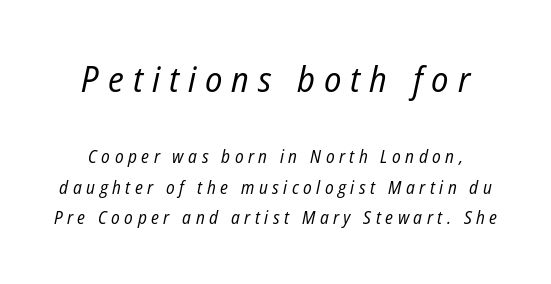
Q: Is the text bold? A: No.
Q: Is the text italic (slanted)? A: Yes, it leans right by about 12 degrees.
Q: Is the text underlined? A: No.
Q: Is the spacing between letters normal or unusually wide? A: Unusually wide.
Q: Is the spacing between lines tight, normal or loose? A: Normal.
Q: Which block of text is set in a larger size, the first (top) or the second (bottom)? A: The first (top) one.
Q: Width (condensed, normal, or wide)? A: Condensed.
Q: Stroke contrast? A: Low.
Q: x-height? A: Medium.
Q: Monospaced? A: No.
